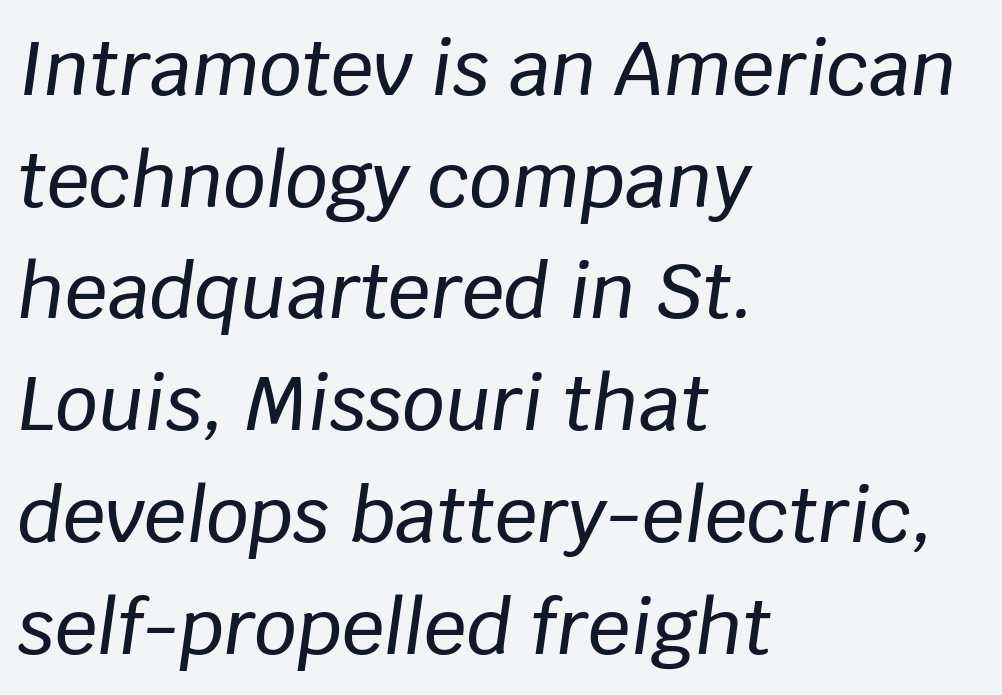
{"italic": "yes", "lean": "right", "slant_degrees": 8, "width": "normal", "stroke_contrast": "low", "x_height": "large", "monospaced": "no", "underline": "no", "align": "left", "line_spacing": "normal", "line_spacing_ratio": 1.49, "letter_spacing": "normal", "letter_spacing_em": 0.0, "glyph_px": 75}
